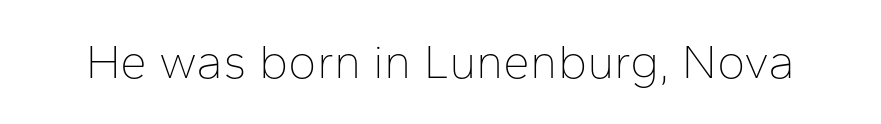
Q: Is the text bold? A: No.
Q: Is the text italic (slanted)? A: No, it is upright.
Q: Is the typeface a serif or a sans-serif typeface? A: Sans-serif.
Q: Is the text underlined? A: No.
Q: Is the spacing between letters normal or unusually wide? A: Normal.
Q: Width (condensed, normal, or wide)? A: Normal.
Q: Stroke contrast? A: Low.
Q: x-height? A: Medium.
Q: Monospaced? A: No.
